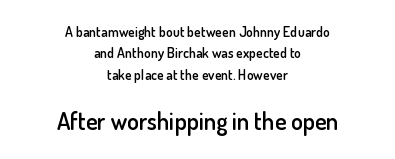
{"italic": "no", "bold": "semi", "underline": "no", "align": "center", "line_spacing": "normal", "line_spacing_ratio": 1.53, "letter_spacing": "normal", "letter_spacing_em": 0.0, "larger_block": "second", "size_ratio": 1.71, "glyph_px": 24}
